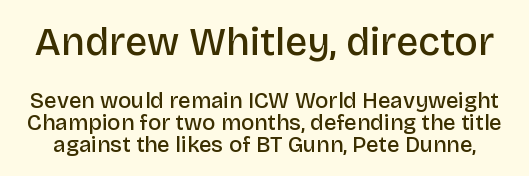
Q: Is the text bold? A: Semi-bold.
Q: Is the text italic (slanted)? A: No, it is upright.
Q: Is the typeface a serif or a sans-serif typeface? A: Sans-serif.
Q: Is the text underlined? A: No.
Q: Is the spacing between letters normal or unusually wide? A: Normal.
Q: Is the spacing between lines tight, normal or loose? A: Tight.
Q: Which block of text is set in a larger size, the first (top) or the second (bottom)? A: The first (top) one.
Q: Width (condensed, normal, or wide)? A: Normal.
Q: Stroke contrast? A: Low.
Q: x-height? A: Large.
Q: Monospaced? A: No.
